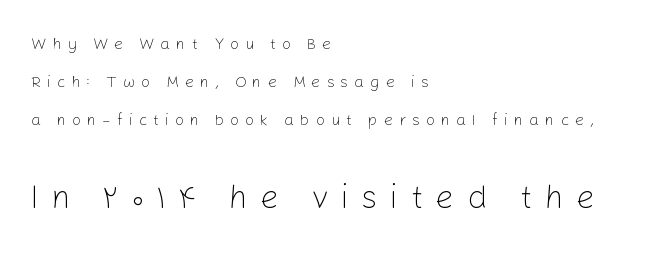
{"serif": "no", "italic": "no", "bold": "no", "weight": "light", "width": "normal", "stroke_contrast": "low", "x_height": "medium", "monospaced": "no", "underline": "no", "align": "left", "line_spacing": "loose", "line_spacing_ratio": 2.38, "letter_spacing": "wide", "letter_spacing_em": 0.37, "larger_block": "second", "size_ratio": 2.06, "glyph_px": 33}
